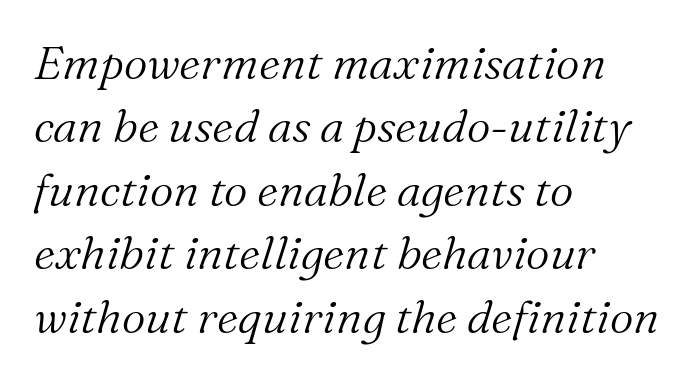
The image shows 46 px light serif type, italic (leaning right); set left-aligned, normal line spacing (1.38x), normal letter spacing, not underlined; medium stroke contrast and a medium x-height.
